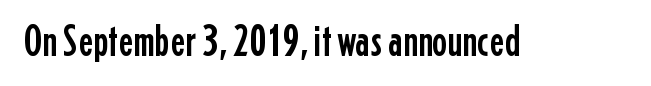
The tracking reads as untouched default to a designer's eye. The designer went with a sans here, leaving each stem footless. The passage shown is typed in a proportional face where columns would drift. Only glyphs here, with clear space below each row.
